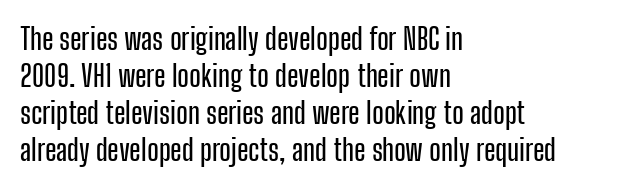
{"serif": "no", "italic": "no", "width": "condensed", "stroke_contrast": "low", "x_height": "medium", "monospaced": "no", "underline": "no", "align": "left", "line_spacing_ratio": 1.23, "letter_spacing": "normal", "letter_spacing_em": 0.0, "glyph_px": 30}
